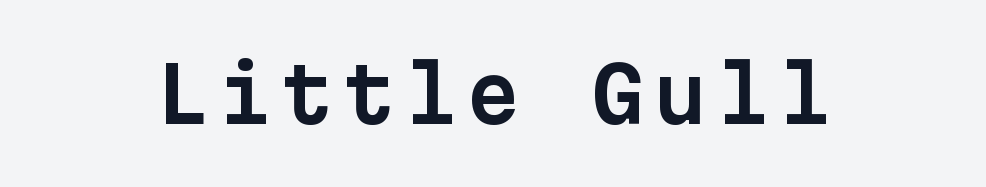
The image shows 77 px sans-serif type, upright, monospaced; set not underlined; low stroke contrast and a medium x-height.
